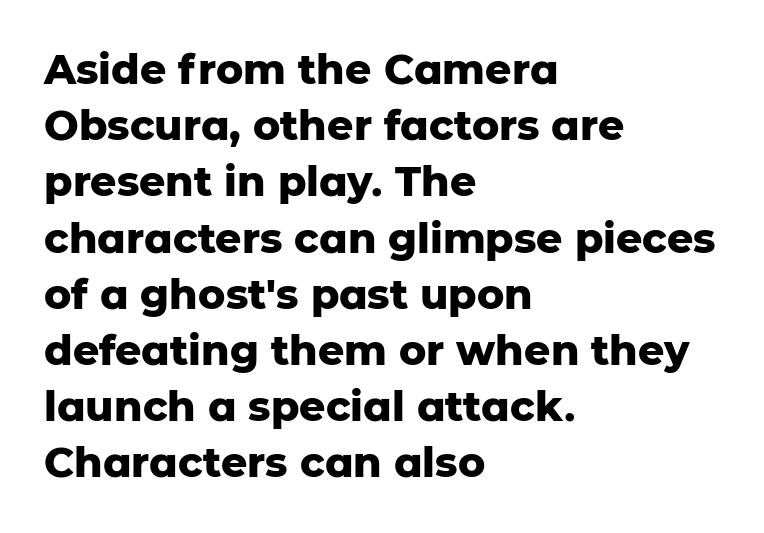
{"serif": "no", "italic": "no", "bold": "yes", "weight": "heavy", "width": "normal", "stroke_contrast": "low", "x_height": "medium", "monospaced": "no", "underline": "no", "align": "left", "line_spacing": "normal", "line_spacing_ratio": 1.37, "letter_spacing": "normal", "letter_spacing_em": 0.0, "glyph_px": 41}
